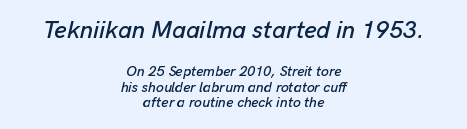
The image shows 24 px text type, italic (leaning right); set centered, tight line spacing (1.14x), normal letter spacing, not underlined; the first (top) block is 1.71x larger.
